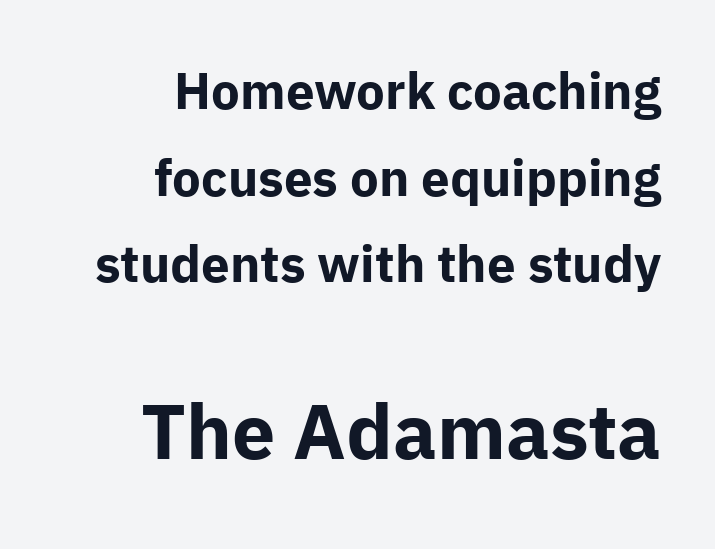
Q: Is the text bold? A: Yes.
Q: Is the text italic (slanted)? A: No, it is upright.
Q: Is the typeface a serif or a sans-serif typeface? A: Sans-serif.
Q: Is the text underlined? A: No.
Q: How is the paragraph aligned? A: Right-aligned.
Q: Is the spacing between letters normal or unusually wide? A: Normal.
Q: Is the spacing between lines tight, normal or loose? A: Normal.
Q: Which block of text is set in a larger size, the first (top) or the second (bottom)? A: The second (bottom) one.
Q: Width (condensed, normal, or wide)? A: Normal.
Q: Stroke contrast? A: Low.
Q: x-height? A: Medium.
Q: Monospaced? A: No.
